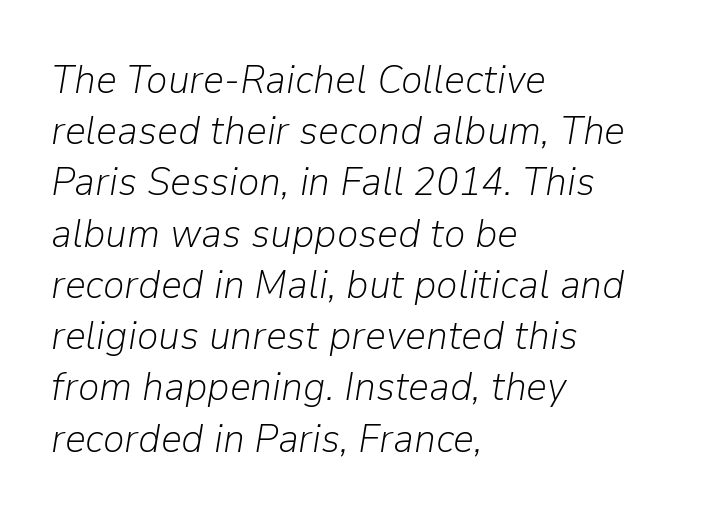
Compared with typical body copy, the letter spacing here is the same. Stems and bowls with no extra thickness — not bold. Quick note: italic. The face used here is proportionally spaced, like ordinary book or web type.
